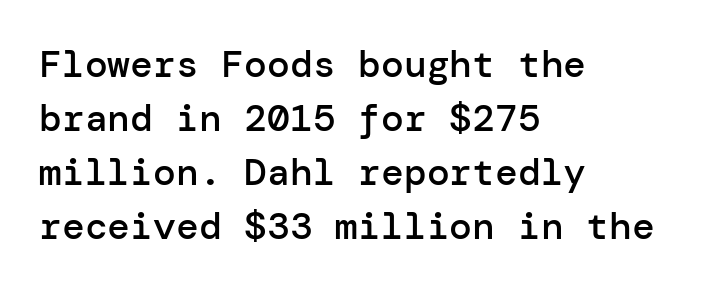
The image shows 38 px semibold sans-serif type, upright; set left-aligned, normal line spacing (1.42x), normal letter spacing, not underlined; low stroke contrast and a medium x-height.
